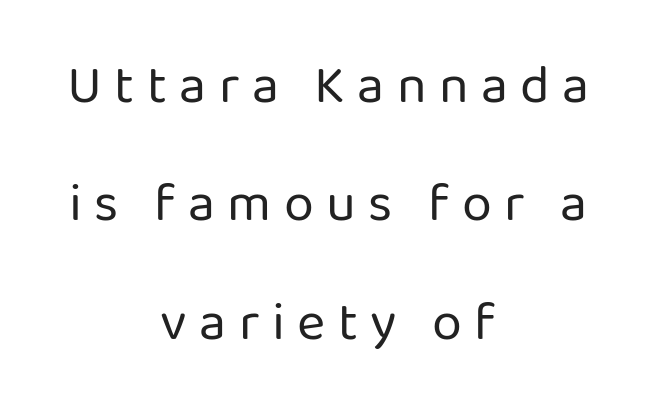
The passage shown is typed in a proportional face where columns would drift. This block would shrink considerably if given ordinary leading; it's expanded now. Type style note: lacks serifs. Any mark beneath the type? The region is blank. The horizontal fit of the characters is loose and conspicuously gappy. Ascenders rise straight up at ninety degrees.
